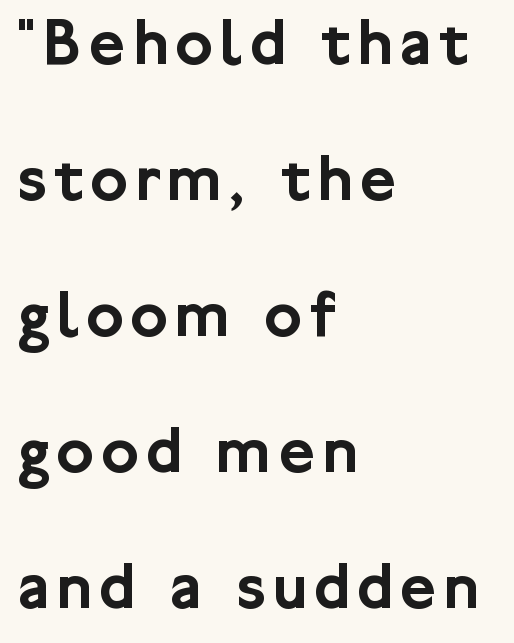
Q: Is the text italic (slanted)? A: No, it is upright.
Q: Is the typeface a serif or a sans-serif typeface? A: Sans-serif.
Q: Is the text underlined? A: No.
Q: How is the paragraph aligned? A: Left-aligned.
Q: Is the spacing between lines tight, normal or loose? A: Loose.
Q: Width (condensed, normal, or wide)? A: Normal.
Q: Stroke contrast? A: Low.
Q: x-height? A: Medium.
Q: Monospaced? A: No.
